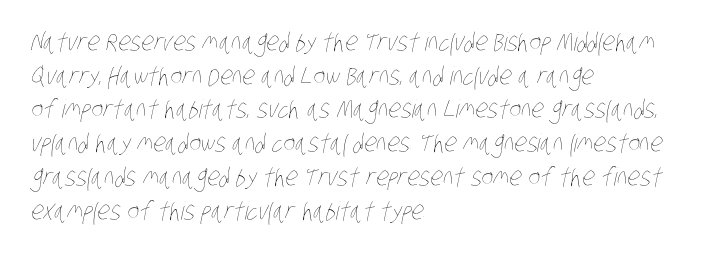
{"bold": "no", "underline": "no", "align": "left", "line_spacing": "normal", "line_spacing_ratio": 1.35, "letter_spacing": "normal", "letter_spacing_em": 0.0, "glyph_px": 25}
